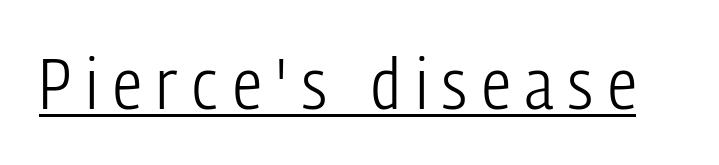
Q: Is the text bold? A: No.
Q: Is the text italic (slanted)? A: No, it is upright.
Q: Is the typeface a serif or a sans-serif typeface? A: Sans-serif.
Q: Is the text underlined? A: Yes.
Q: Is the spacing between letters normal or unusually wide? A: Unusually wide.
Q: Width (condensed, normal, or wide)? A: Condensed.
Q: Stroke contrast? A: Low.
Q: x-height? A: Medium.
Q: Monospaced? A: No.
